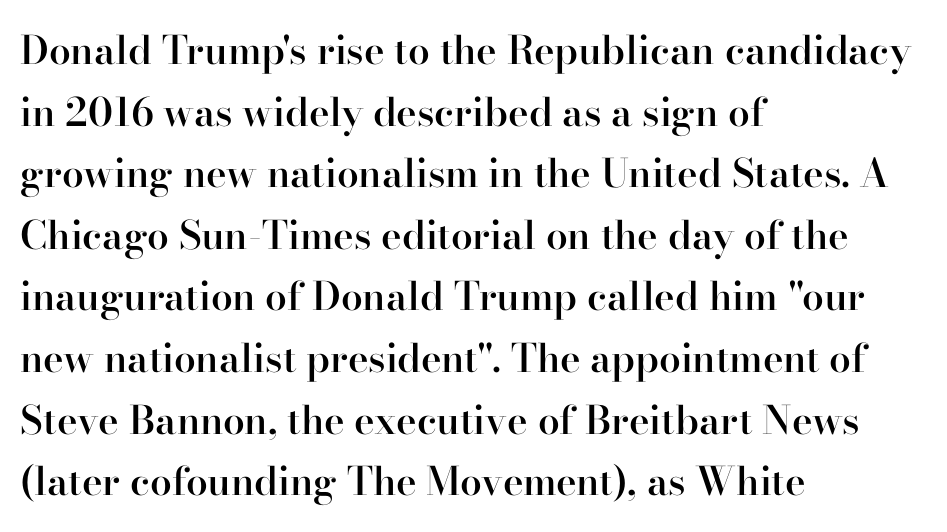
The image shows 39 px semibold serif type, upright; set left-aligned, normal line spacing (1.58x), normal letter spacing, not underlined; high stroke contrast and a small x-height.
